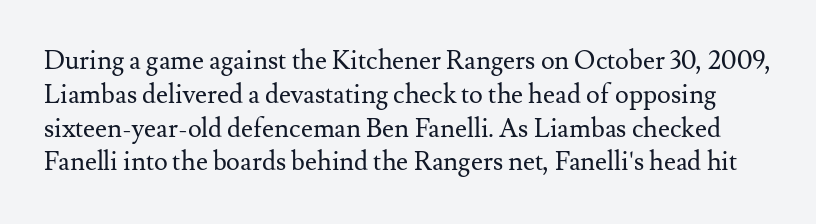
Q: Is the text bold? A: No.
Q: Is the text italic (slanted)? A: No, it is upright.
Q: Is the text underlined? A: No.
Q: Is the spacing between letters normal or unusually wide? A: Normal.
Q: Is the spacing between lines tight, normal or loose? A: Normal.
